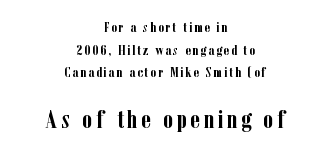
Q: Is the text bold? A: Yes.
Q: Is the text italic (slanted)? A: No, it is upright.
Q: Is the text underlined? A: No.
Q: How is the paragraph aligned? A: Centered.
Q: Is the spacing between lines tight, normal or loose? A: Normal.
Q: Which block of text is set in a larger size, the first (top) or the second (bottom)? A: The second (bottom) one.
